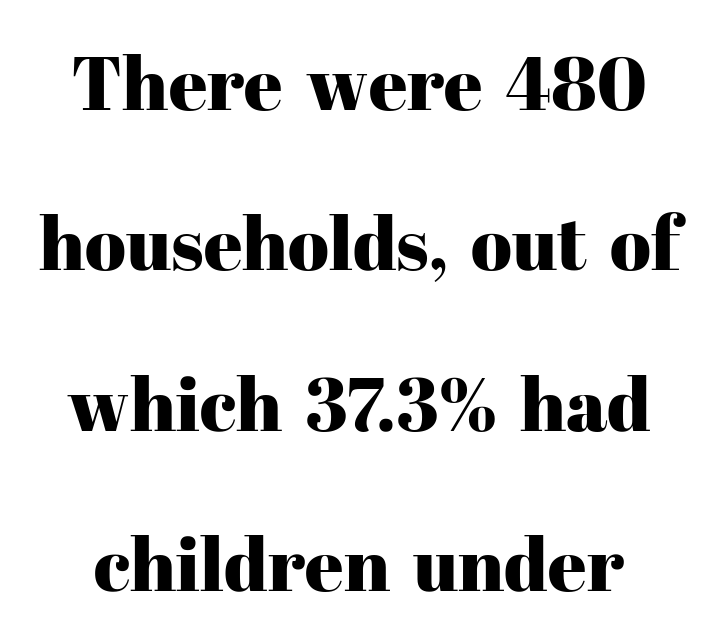
Q: Is the text italic (slanted)? A: No, it is upright.
Q: Is the typeface a serif or a sans-serif typeface? A: Serif.
Q: Is the text underlined? A: No.
Q: Is the spacing between letters normal or unusually wide? A: Normal.
Q: Is the spacing between lines tight, normal or loose? A: Loose.
Q: Width (condensed, normal, or wide)? A: Normal.
Q: Stroke contrast? A: High.
Q: x-height? A: Medium.
Q: Monospaced? A: No.
